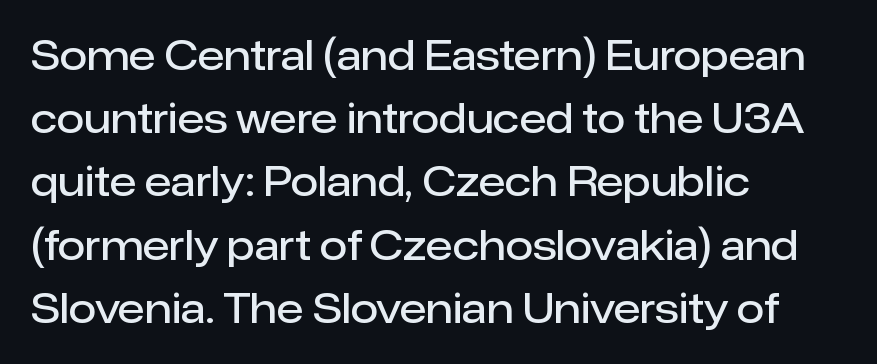
Q: Is the text bold? A: Semi-bold.
Q: Is the text italic (slanted)? A: No, it is upright.
Q: Is the typeface a serif or a sans-serif typeface? A: Sans-serif.
Q: Is the text underlined? A: No.
Q: How is the paragraph aligned? A: Left-aligned.
Q: Is the spacing between letters normal or unusually wide? A: Normal.
Q: Is the spacing between lines tight, normal or loose? A: Normal.
Q: Width (condensed, normal, or wide)? A: Normal.
Q: Stroke contrast? A: Low.
Q: x-height? A: Medium.
Q: Monospaced? A: No.
